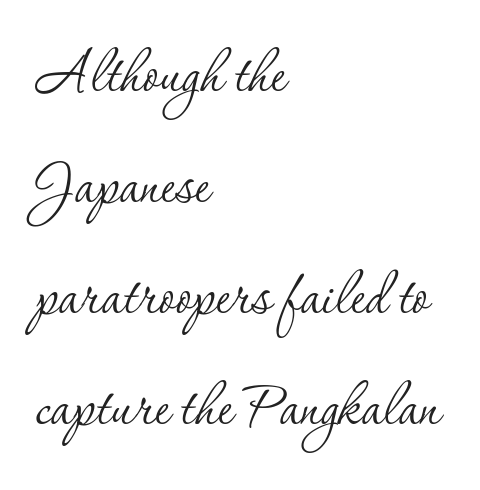
The paragraph shown leans on its left margin. Rows of type keep a routine distance in the vertical direction. Note the varied advance widths — an 'i' is clearly narrower than an 'm'. These lines are composed in type with serifs. Letter spacing: default.
